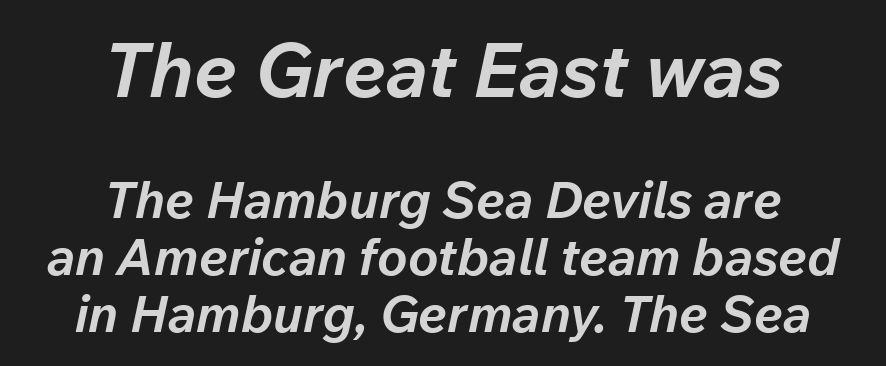
The image shows 76 px bold type, italic (leaning right); set centered, tight line spacing (1.12x), normal letter spacing, not underlined; the first (top) block is 1.49x larger; low stroke contrast and a medium x-height.
